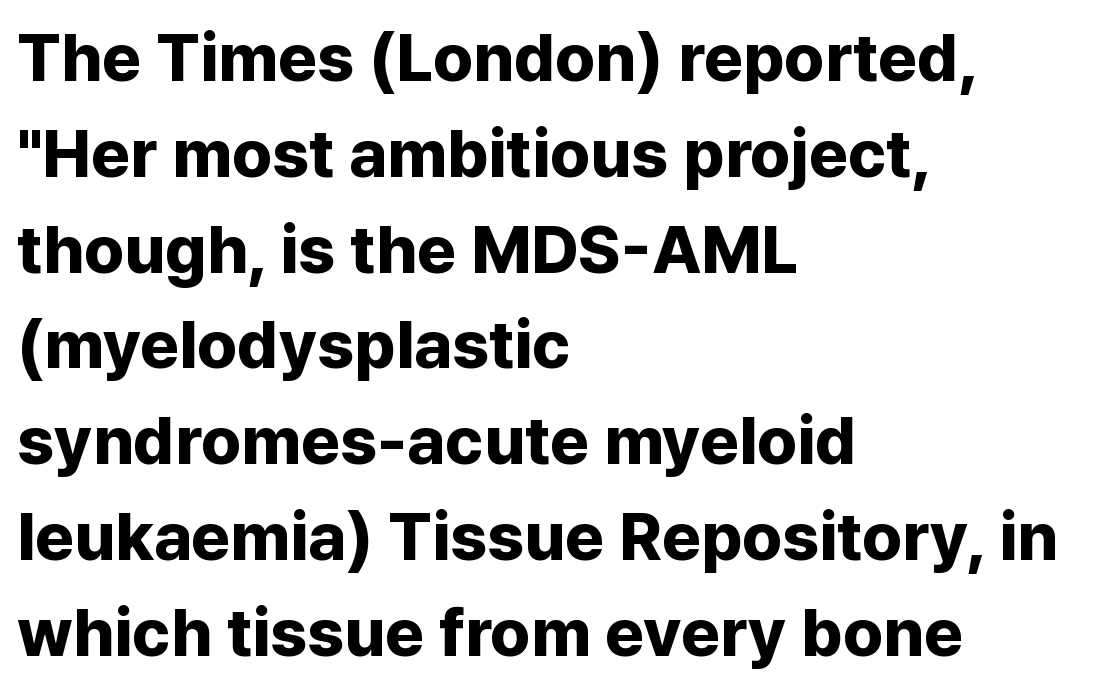
Q: Is the text bold? A: Yes.
Q: Is the text italic (slanted)? A: No, it is upright.
Q: Is the typeface a serif or a sans-serif typeface? A: Sans-serif.
Q: Is the text underlined? A: No.
Q: How is the paragraph aligned? A: Left-aligned.
Q: Is the spacing between letters normal or unusually wide? A: Normal.
Q: Is the spacing between lines tight, normal or loose? A: Normal.
Q: Width (condensed, normal, or wide)? A: Normal.
Q: Stroke contrast? A: Low.
Q: x-height? A: Medium.
Q: Monospaced? A: No.
